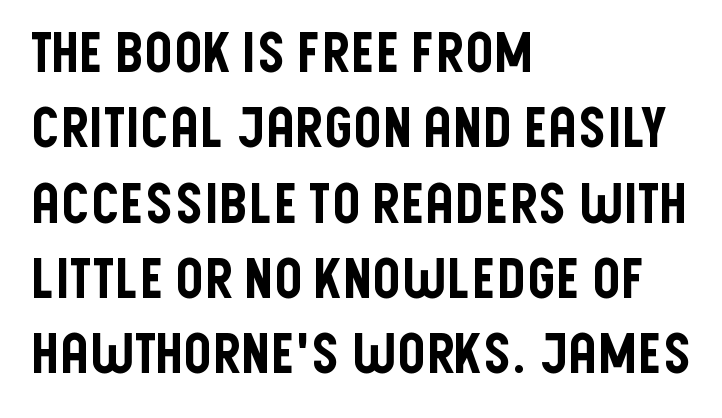
{"serif": "no", "italic": "no", "width": "condensed", "stroke_contrast": "low", "x_height": "large", "monospaced": "no", "underline": "no", "align": "left", "line_spacing": "normal", "line_spacing_ratio": 1.37, "letter_spacing": "normal", "letter_spacing_em": 0.0, "glyph_px": 55}
